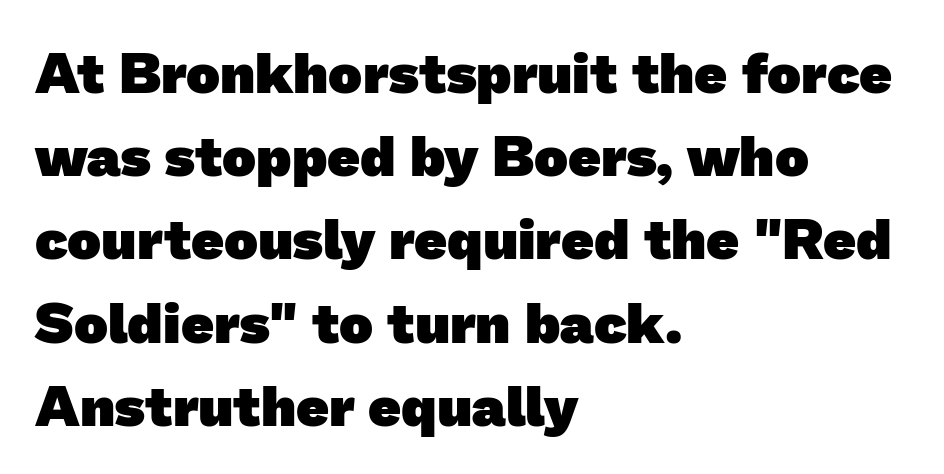
{"serif": "no", "bold": "yes", "weight": "heavy", "width": "normal", "stroke_contrast": "low", "x_height": "medium", "monospaced": "no", "underline": "no", "align": "left", "line_spacing": "normal", "line_spacing_ratio": 1.46, "letter_spacing": "normal", "letter_spacing_em": 0.0, "glyph_px": 57}
